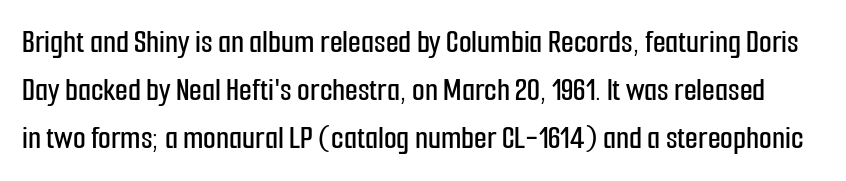
Any mark beneath the type? The region is blank. Type style note: lacks serifs. What's the leading like? Ordinary, nothing unusual. The face used here is proportionally spaced, like ordinary book or web type. Default kerning and tracking; the words read as compact shapes. Every character sits straight up, as roman type does.
